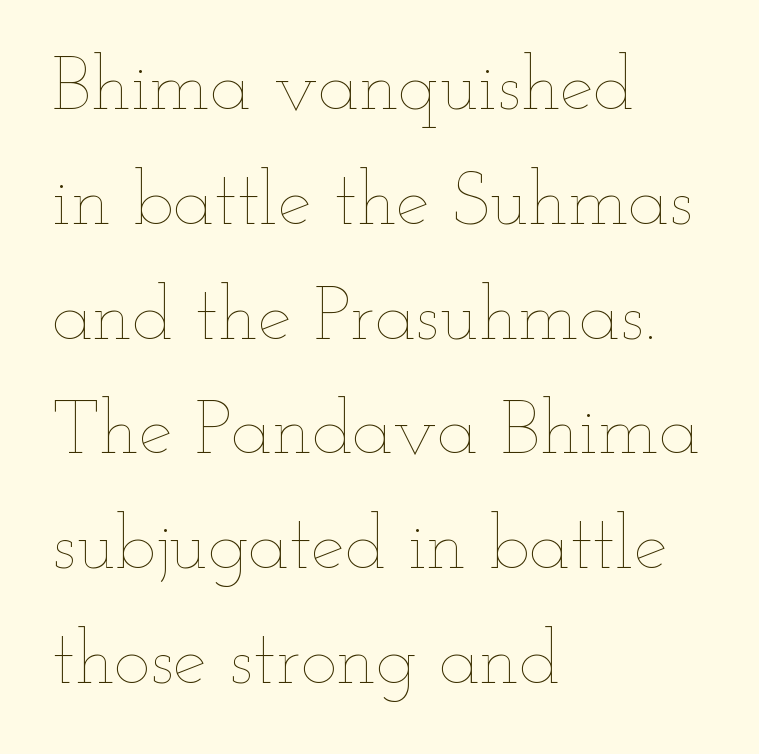
No extra tracking has been applied to these lines. Ascenders rise straight up at ninety degrees. Horizontal alignment here is leftward, the default for most running prose. Here the designer chose a conventional face with non-uniform glyph widths. Vertical spacing — default. The area under the type is left untouched.
